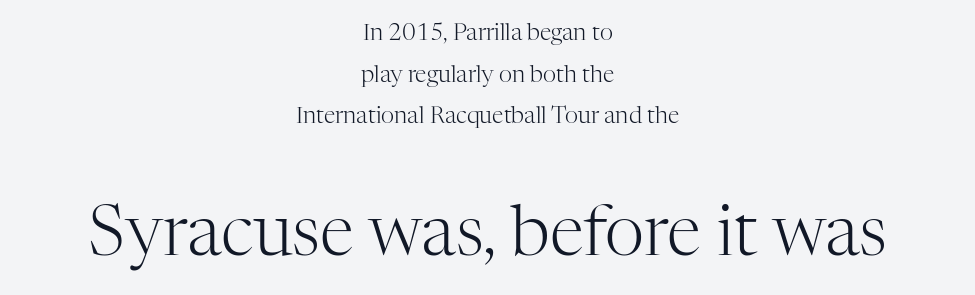
The image shows 69 px light serif type, upright; set centered, line spacing 1.81x, normal letter spacing, not underlined; the second (bottom) block is 3.0x larger; high stroke contrast and a medium x-height.
